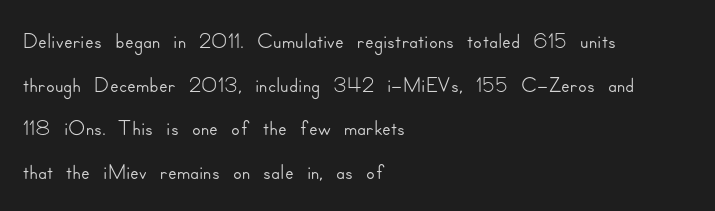
Q: Is the text italic (slanted)? A: No, it is upright.
Q: Is the typeface a serif or a sans-serif typeface? A: Sans-serif.
Q: Is the text underlined? A: No.
Q: How is the paragraph aligned? A: Left-aligned.
Q: Is the spacing between letters normal or unusually wide? A: Normal.
Q: Is the spacing between lines tight, normal or loose? A: Normal.
Q: Width (condensed, normal, or wide)? A: Normal.
Q: Stroke contrast? A: Low.
Q: x-height? A: Small.
Q: Monospaced? A: No.
